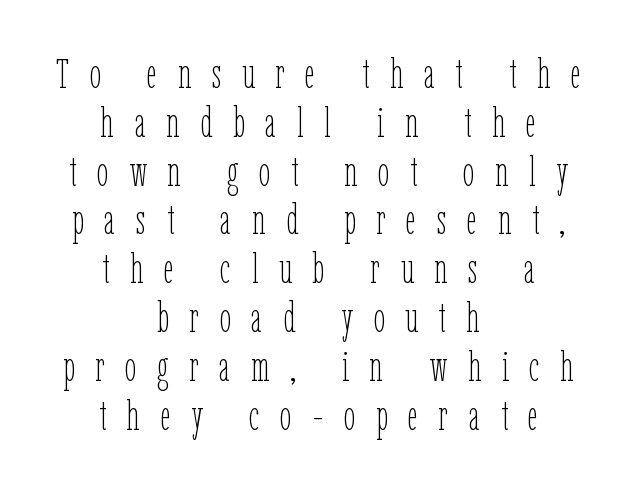
{"italic": "no", "bold": "no", "weight": "thin", "width": "condensed", "stroke_contrast": "low", "x_height": "medium", "monospaced": "no", "underline": "no", "align": "center", "line_spacing_ratio": 1.19, "letter_spacing": "wide", "letter_spacing_em": 0.5, "glyph_px": 41}
